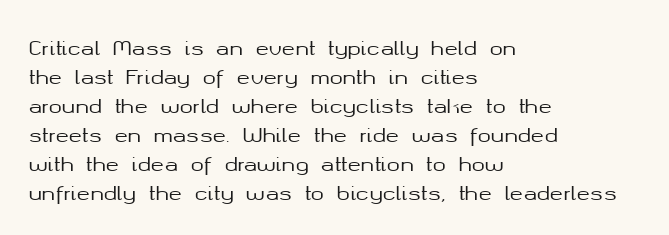
Q: Is the text italic (slanted)? A: No, it is upright.
Q: Is the text underlined? A: No.
Q: How is the paragraph aligned? A: Left-aligned.
Q: Is the spacing between letters normal or unusually wide? A: Normal.
Q: Is the spacing between lines tight, normal or loose? A: Normal.
